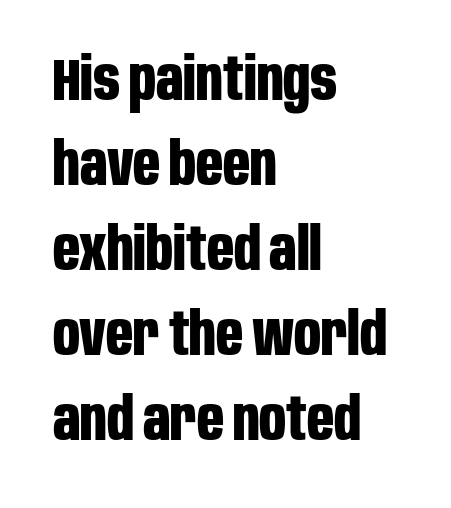
A student would call this left alignment; a typographer would say flush left, rag right. This sample has the flowing, uneven cadence of proportional lettering. These lines keep a tight, regular rhythm from letter to letter. Each glyph is drawn with heavy, bold strokes. You can tell it's not italic because the verticals are truly vertical.
